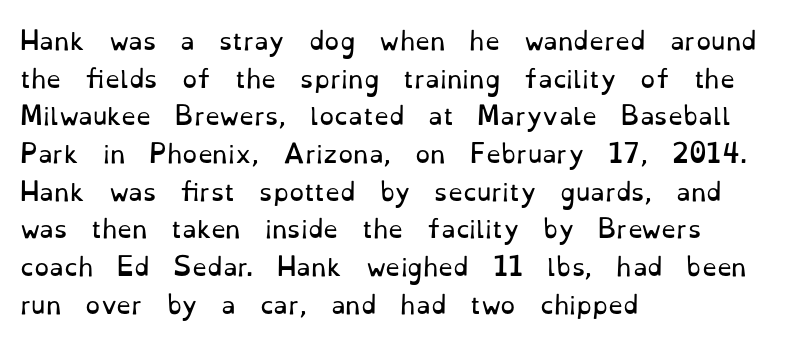
The setting favours the left margin, as ordinary paragraphs usually do. The face looks like a standard text weight, possibly lighter. Each row of text sits above clean, open space. Posture: straight, roman, zero tilt.
